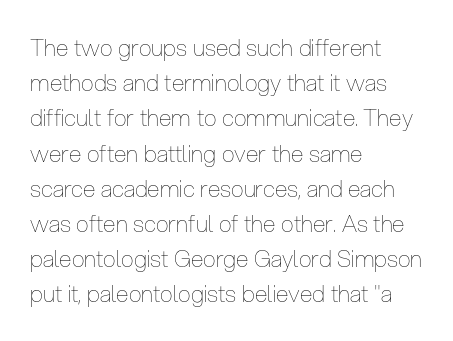
Q: Is the text bold? A: No.
Q: Is the text italic (slanted)? A: No, it is upright.
Q: Is the text underlined? A: No.
Q: How is the paragraph aligned? A: Left-aligned.
Q: Is the spacing between letters normal or unusually wide? A: Normal.
Q: Is the spacing between lines tight, normal or loose? A: Normal.
